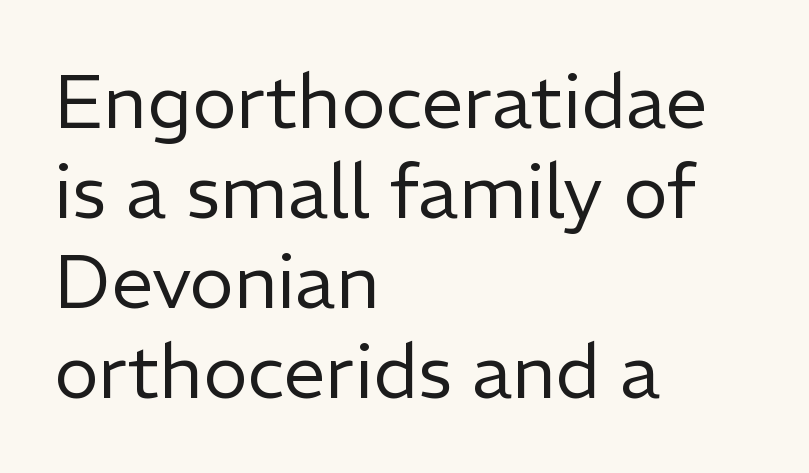
The image shows 75 px regular-weight sans-serif type, upright; set left-aligned, line spacing 1.2x, normal letter spacing, not underlined; low stroke contrast and a medium x-height.
